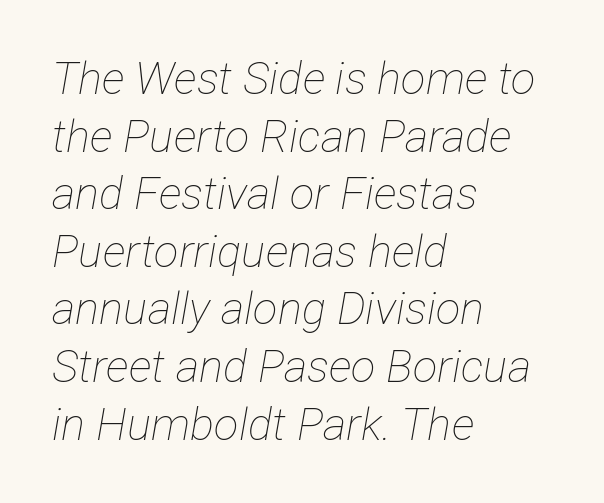
{"italic": "yes", "lean": "right", "slant_degrees": 12, "bold": "no", "weight": "thin", "width": "condensed", "stroke_contrast": "low", "x_height": "medium", "monospaced": "no", "underline": "no", "align": "left", "line_spacing": "normal", "line_spacing_ratio": 1.28, "letter_spacing": "normal", "letter_spacing_em": 0.0, "glyph_px": 45}
